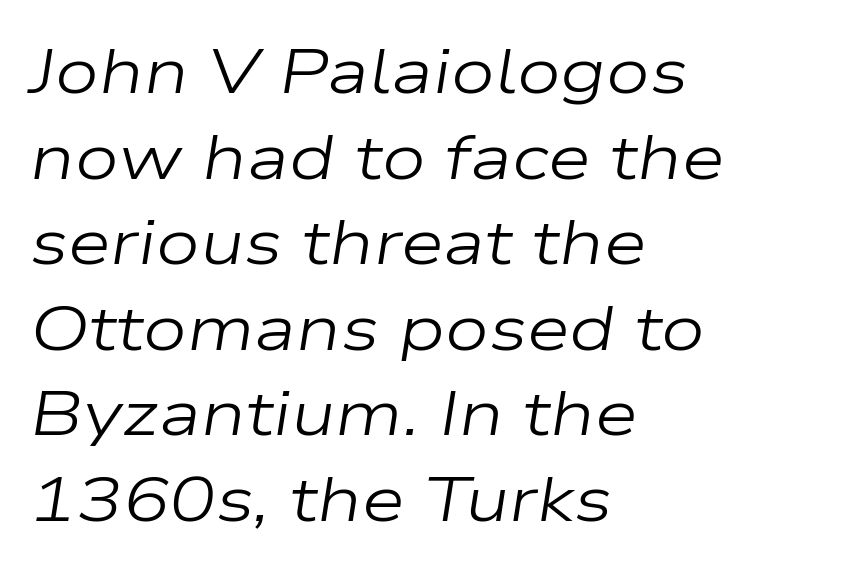
Think of a printed novel: that variable character pitch is what you see here. Quick note: interline space is typical. Underline: absent. Notice how the stems are inclined rather than vertical — that's the hallmark of italics.
